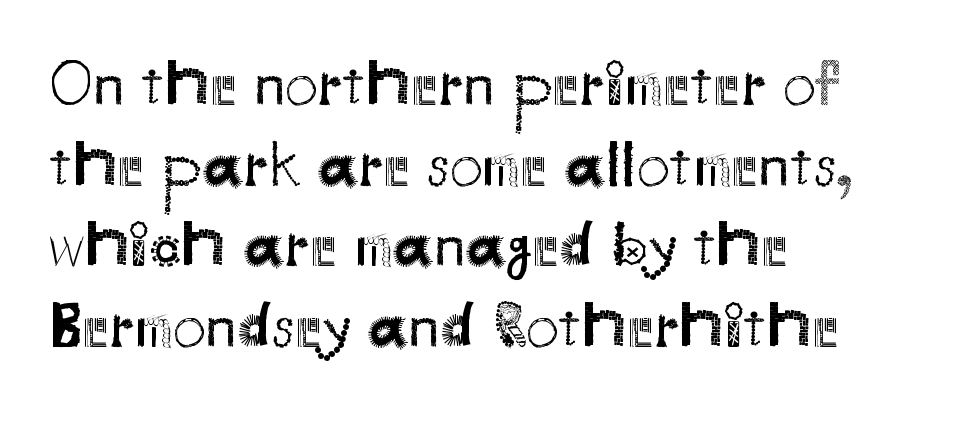
{"serif": "no", "italic": "no", "bold": "no", "weight": "regular", "width": "normal", "stroke_contrast": "medium", "x_height": "small", "monospaced": "no", "underline": "no", "align": "left", "line_spacing_ratio": 1.24, "letter_spacing": "normal", "letter_spacing_em": 0.0, "glyph_px": 65}
